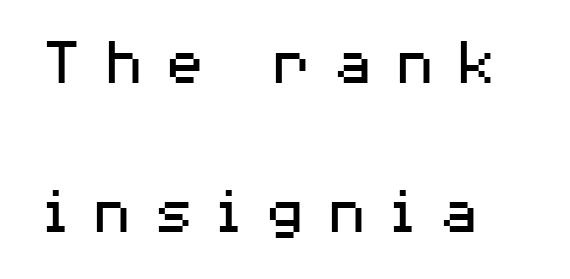
The image shows 68 px regular-weight, wide sans-serif type, upright; set left-aligned, loose line spacing (2.19x), unusually wide letter spacing (+0.3 em), not underlined; medium stroke contrast and a medium x-height.
